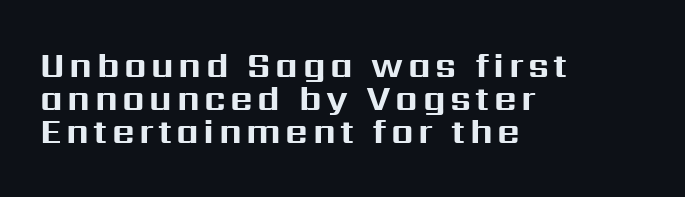
Q: Is the text bold? A: Yes.
Q: Is the text italic (slanted)? A: No, it is upright.
Q: Is the typeface a serif or a sans-serif typeface? A: Sans-serif.
Q: Is the text underlined? A: No.
Q: How is the paragraph aligned? A: Left-aligned.
Q: Is the spacing between lines tight, normal or loose? A: Tight.
Q: Width (condensed, normal, or wide)? A: Normal.
Q: Stroke contrast? A: Medium.
Q: x-height? A: Medium.
Q: Monospaced? A: No.
